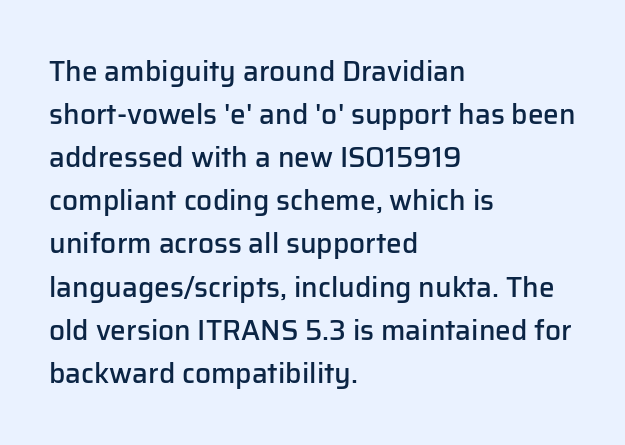
Do the characters align in a grid? No, the font is proportional. Is there any slant? The stems are plumb. All the whitespace from short lines collects on the right. The area under the type is left untouched. Is this a sans? Yes — the strokes have no serifs. Moderately thickened strokes mark this as semibold type.
